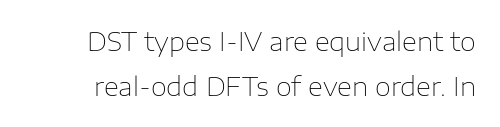
Q: Is the text bold? A: No.
Q: Is the text italic (slanted)? A: No, it is upright.
Q: Is the text underlined? A: No.
Q: Is the spacing between letters normal or unusually wide? A: Normal.
